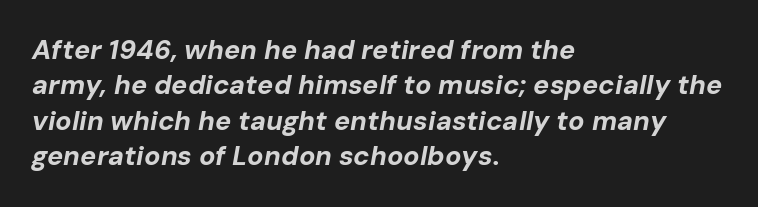
{"italic": "yes", "lean": "right", "slant_degrees": 10, "bold": "yes", "underline": "no", "align": "left", "line_spacing": "normal", "line_spacing_ratio": 1.31, "letter_spacing": "normal", "letter_spacing_em": 0.0, "glyph_px": 27}
